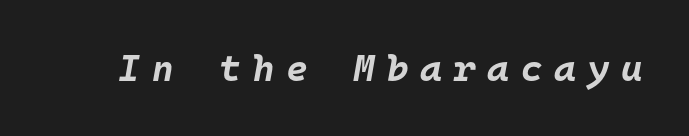
Q: Is the text bold? A: Yes.
Q: Is the text italic (slanted)? A: Yes, it leans right by about 10 degrees.
Q: Is the text underlined? A: No.
Q: Is the spacing between letters normal or unusually wide? A: Unusually wide.
Q: Width (condensed, normal, or wide)? A: Normal.
Q: Stroke contrast? A: Low.
Q: x-height? A: Large.
Q: Monospaced? A: Yes.
